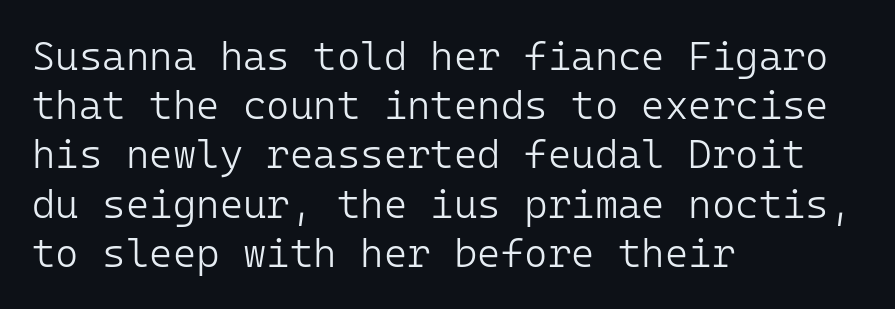
The image shows 40 px light sans-serif type, upright, monospaced; set left-aligned, line spacing 1.23x, normal letter spacing, not underlined; low stroke contrast and a medium x-height.
